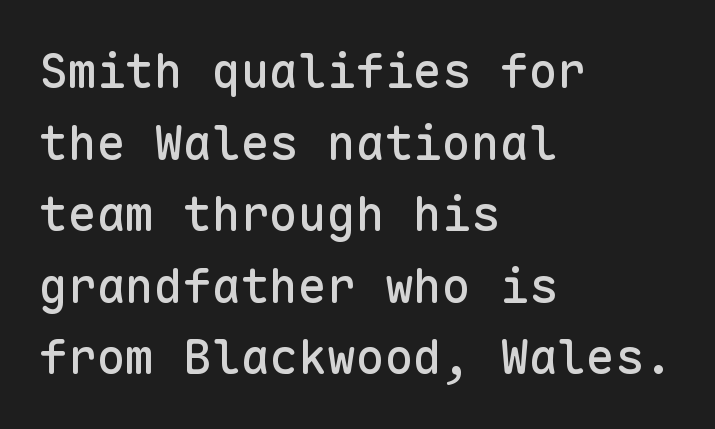
The image shows 48 px sans-serif type, upright, monospaced; set left-aligned, normal line spacing (1.49x), normal letter spacing, not underlined; low stroke contrast and a medium x-height.
